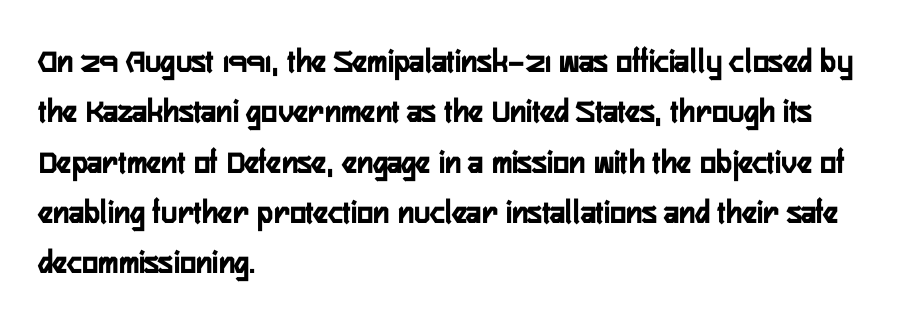
Q: Is the text bold? A: Yes.
Q: Is the text italic (slanted)? A: No, it is upright.
Q: Is the typeface a serif or a sans-serif typeface? A: Sans-serif.
Q: Is the text underlined? A: No.
Q: How is the paragraph aligned? A: Left-aligned.
Q: Is the spacing between letters normal or unusually wide? A: Normal.
Q: Is the spacing between lines tight, normal or loose? A: Normal.
Q: Width (condensed, normal, or wide)? A: Condensed.
Q: Stroke contrast? A: Low.
Q: x-height? A: Medium.
Q: Monospaced? A: No.
